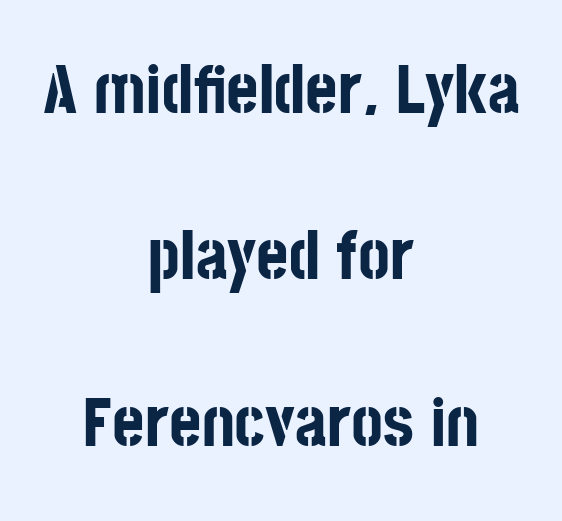
Observe the ordinary spacing: letters are neighbours, not strangers. Does the type have serifs? No, each stem ends abruptly. As a designer I'd log this as weight 700, bold. A typesetter would call this proportional, since set widths differ per character.
